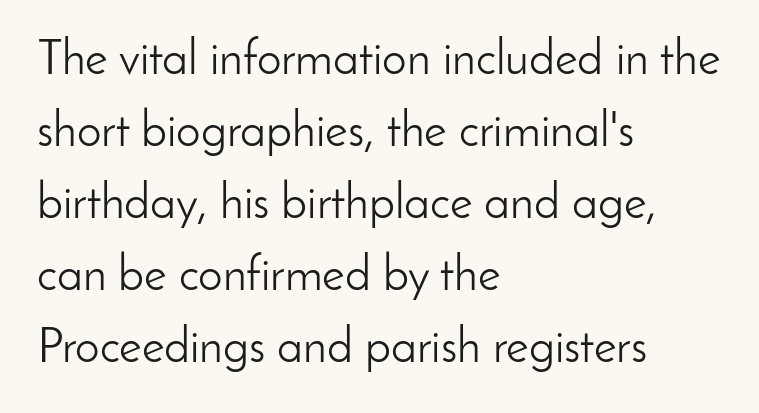
Each stroke keeps to a modest, everyday thickness or less. The space directly below the letters is spotless. Leading matches the norm, producing a regular column. This sample has the flowing, uneven cadence of proportional lettering. Tall strokes in this sample are plumb rather than angled. The lines in this sample share a left origin and differ only in where they stop.
